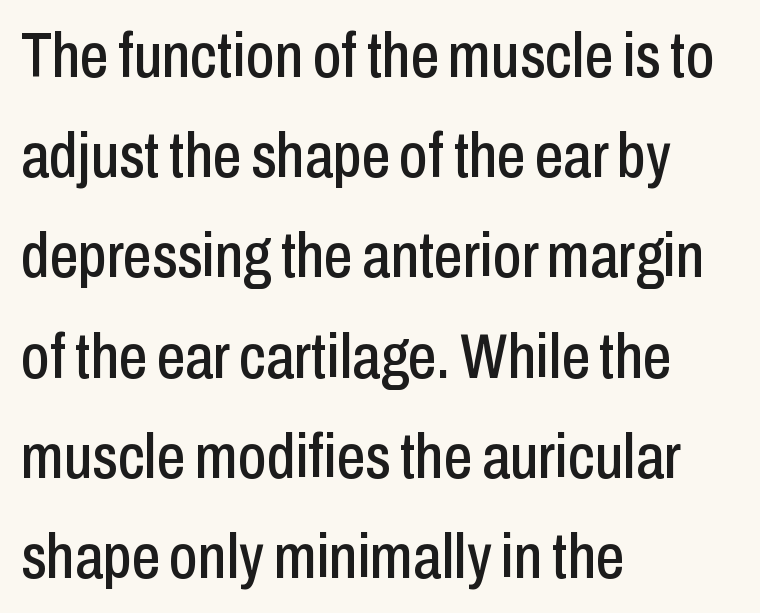
{"serif": "no", "italic": "no", "width": "condensed", "stroke_contrast": "low", "x_height": "medium", "monospaced": "no", "underline": "no", "align": "left", "line_spacing": "normal", "line_spacing_ratio": 1.59, "letter_spacing": "normal", "letter_spacing_em": 0.0, "glyph_px": 63}
